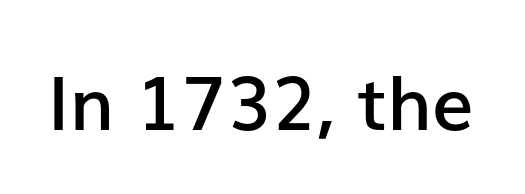
This rendering features lettering with no underline. The typography opts for an upright posture over an oblique one. Honestly, the letter spacing is just normal — you wouldn't notice it. A typesetter would call this proportional, since set widths differ per character. A fair bit of extra ink — the face is semibold, not bold.
